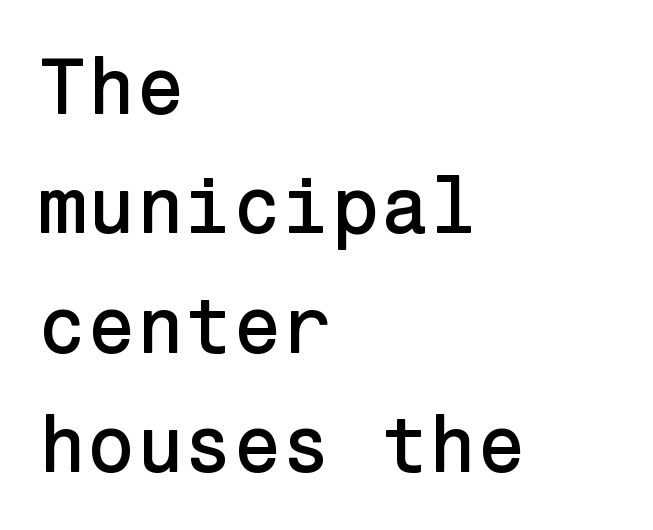
{"serif": "no", "italic": "no", "width": "normal", "stroke_contrast": "low", "x_height": "medium", "underline": "no", "align": "left", "line_spacing": "normal", "line_spacing_ratio": 1.51, "letter_spacing": "normal", "letter_spacing_em": 0.0, "glyph_px": 79}
